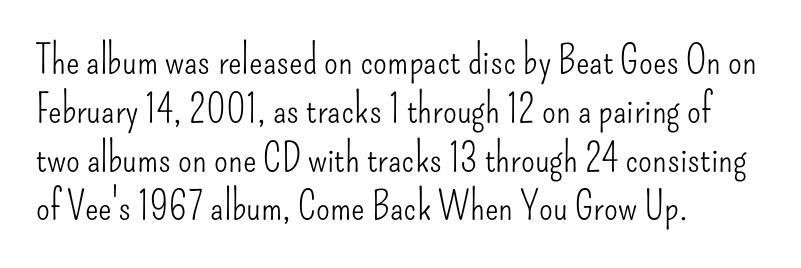
Q: Is the text bold? A: No.
Q: Is the text italic (slanted)? A: No, it is upright.
Q: Is the typeface a serif or a sans-serif typeface? A: Sans-serif.
Q: Is the text underlined? A: No.
Q: How is the paragraph aligned? A: Left-aligned.
Q: Is the spacing between letters normal or unusually wide? A: Normal.
Q: Width (condensed, normal, or wide)? A: Condensed.
Q: Stroke contrast? A: Low.
Q: x-height? A: Small.
Q: Monospaced? A: No.
